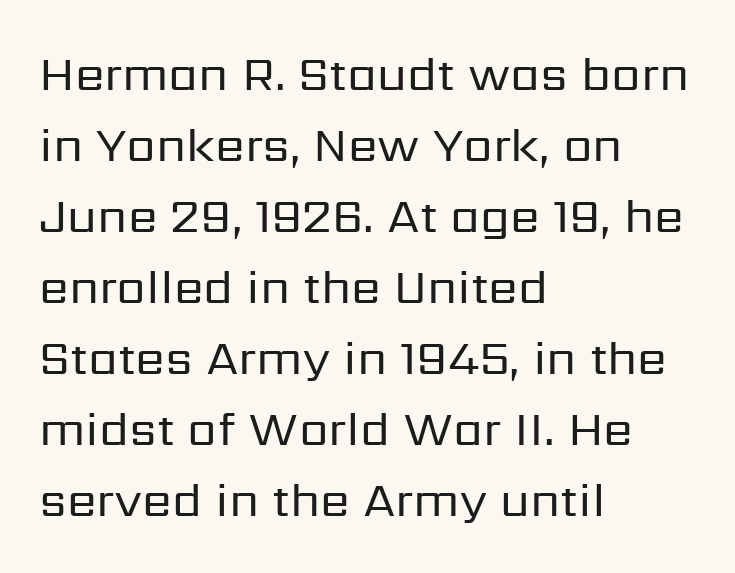
The characters are drawn with everyday or finer stroke widths. Horizontal bands of white between lines are of average thickness. The lettering stays uniformly vertical, giving the passage a roman look. A typesetter would call this proportional, since set widths differ per character. Check under the words: just untouched page.
